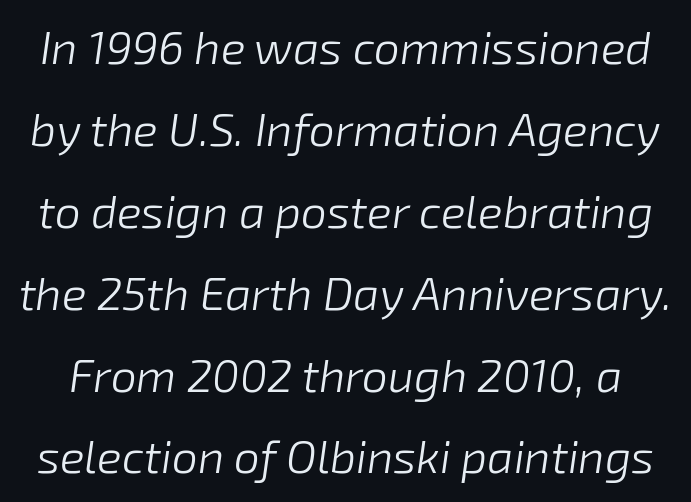
Q: Is the text bold? A: No.
Q: Is the text italic (slanted)? A: Yes, it leans right by about 8 degrees.
Q: Is the text underlined? A: No.
Q: Is the spacing between letters normal or unusually wide? A: Normal.
Q: Width (condensed, normal, or wide)? A: Normal.
Q: Stroke contrast? A: Low.
Q: x-height? A: Medium.
Q: Monospaced? A: No.
